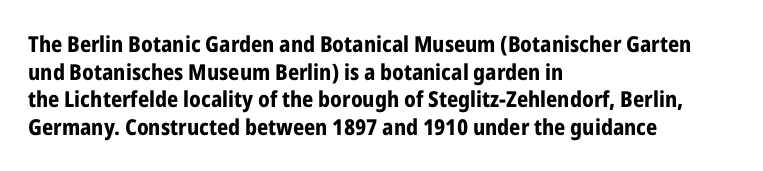
These words are printed bold, with thick strokes throughout. The string is rendered with underlining switched off. What's the leading like? Ordinary, nothing unusual. Tracking value appears to be zero — textbook default spacing. This rendering uses left alignment, leaving the right contour irregular. Every stem runs plumb, perpendicular to the baseline.
